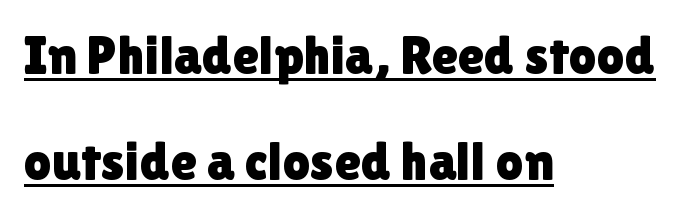
The image shows 54 px sans-serif type, upright; set left-aligned, loose line spacing (1.97x), normal letter spacing, underlined; low stroke contrast and a medium x-height.
